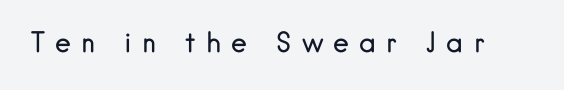
Observe the wide spacing: letters keep a clear distance from each other. Lines of text with bare space underneath. Is the stroke heavy? The answer is a plain regular-or-lighter. Ordinary non-slanted type is in use.
